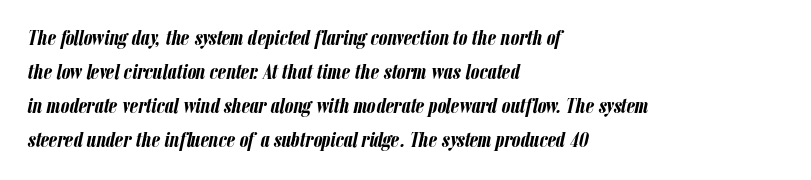
The image shows 22 px bold type, italic (leaning right); set left-aligned, normal line spacing (1.54x), normal letter spacing, not underlined.
